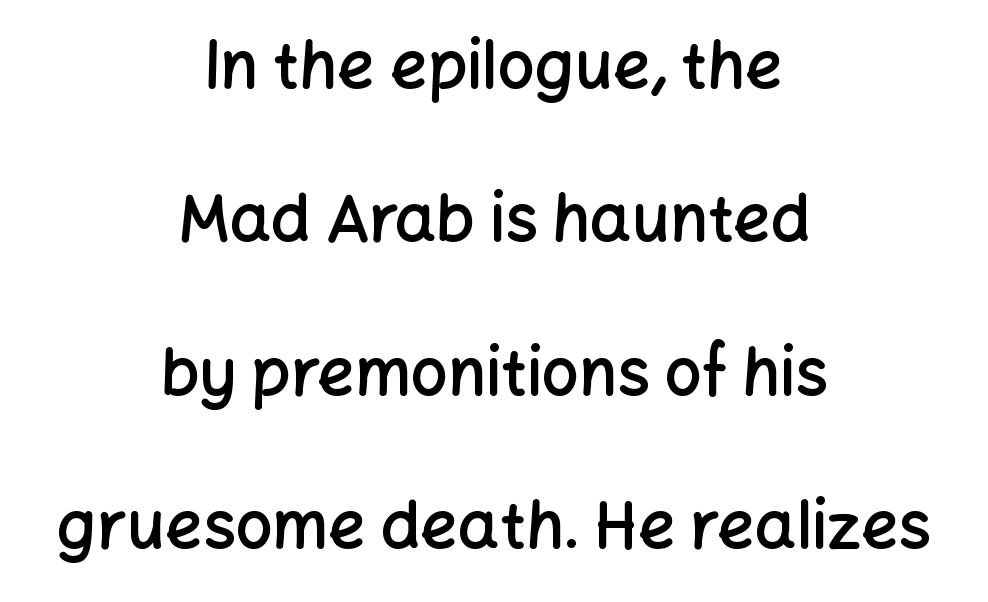
Reading down the block, each line starts at a different indent, mirrored at its end. This rendering features lettering with no underline. Nope, no serifs anywhere on these letters. If you drew a line through each stem, it would be perfectly vertical. Students, observe: this is what heavily led, spacious text looks like. No extra tracking has been applied to these lines.
